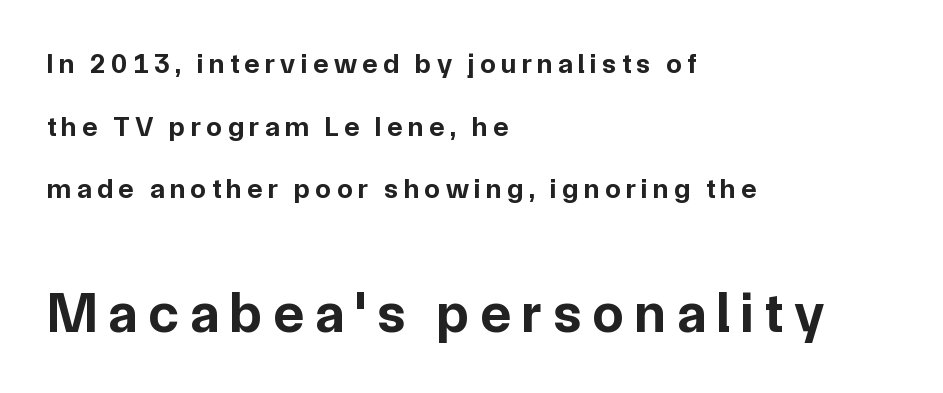
Q: Is the text bold? A: Yes.
Q: Is the text italic (slanted)? A: No, it is upright.
Q: Is the typeface a serif or a sans-serif typeface? A: Sans-serif.
Q: Is the text underlined? A: No.
Q: How is the paragraph aligned? A: Left-aligned.
Q: Is the spacing between letters normal or unusually wide? A: Unusually wide.
Q: Is the spacing between lines tight, normal or loose? A: Loose.
Q: Which block of text is set in a larger size, the first (top) or the second (bottom)? A: The second (bottom) one.
Q: Width (condensed, normal, or wide)? A: Normal.
Q: Stroke contrast? A: Low.
Q: x-height? A: Medium.
Q: Monospaced? A: No.
